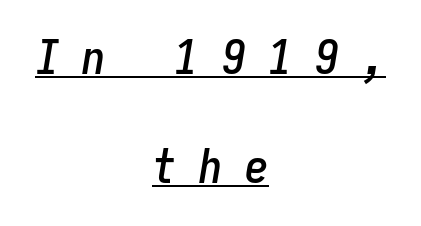
The image shows 47 px condensed type, italic (leaning right), monospaced; set centered, loose line spacing (2.32x), unusually wide letter spacing (+0.49 em), underlined; low stroke contrast and a medium x-height.
